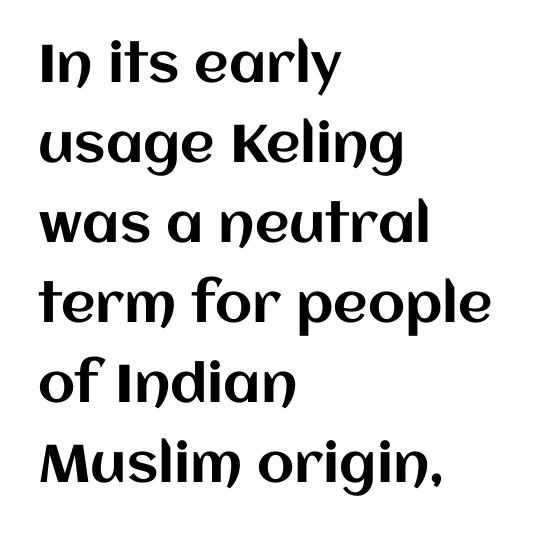
Q: Is the text italic (slanted)? A: No, it is upright.
Q: Is the text underlined? A: No.
Q: How is the paragraph aligned? A: Left-aligned.
Q: Is the spacing between letters normal or unusually wide? A: Normal.
Q: Is the spacing between lines tight, normal or loose? A: Normal.
Q: Width (condensed, normal, or wide)? A: Normal.
Q: Stroke contrast? A: Medium.
Q: x-height? A: Large.
Q: Monospaced? A: No.
